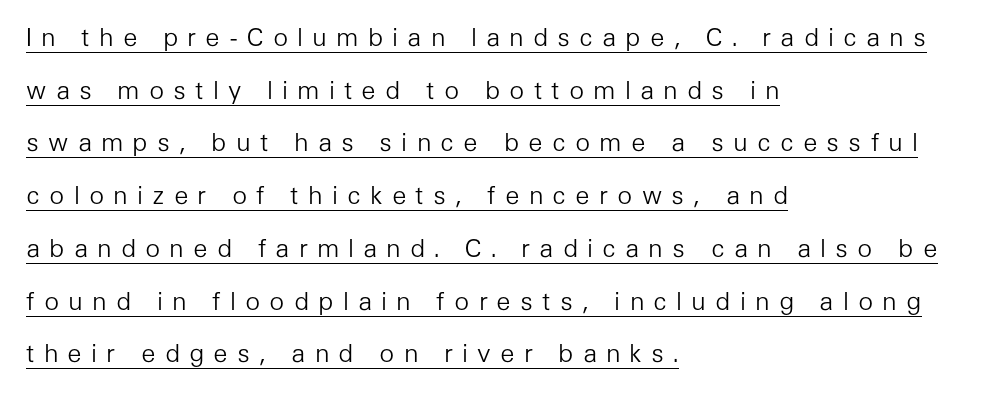
The image shows 25 px text type, upright; set left-aligned, loose line spacing (2.11x), unusually wide letter spacing (+0.36 em), underlined.
